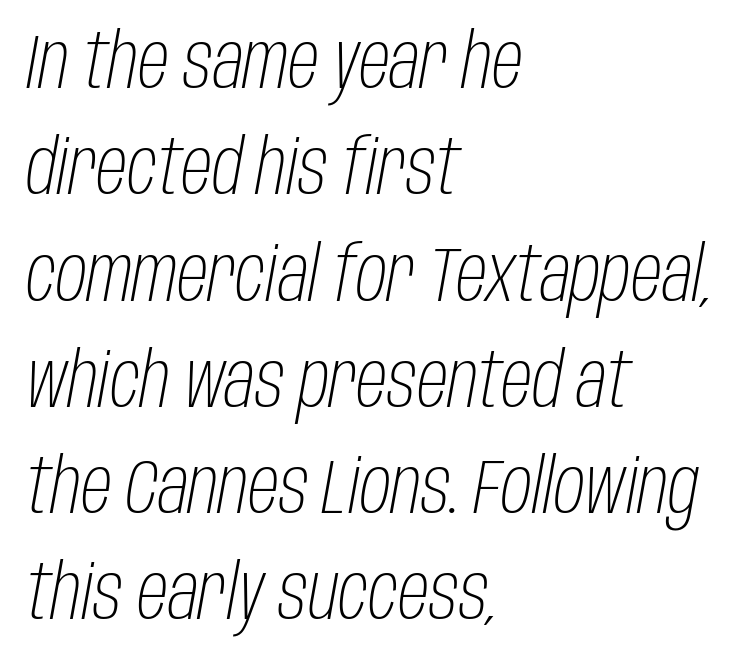
This rendering features lettering with no underline. Rows of type keep a routine distance in the vertical direction. Casual observation: everything's shoved over to the left. Letters have the restrained weight of plain body copy at most.
